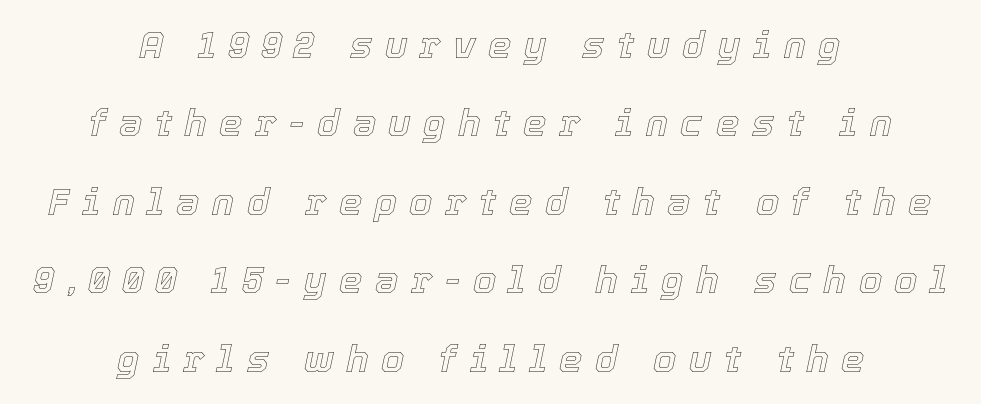
When letters slant like this, we call the style italic. Horizontal bands of white between lines are thick stripes. The string is rendered with underlining switched off. This sample uses expanded letter spacing, leaving extra air between glyphs.
